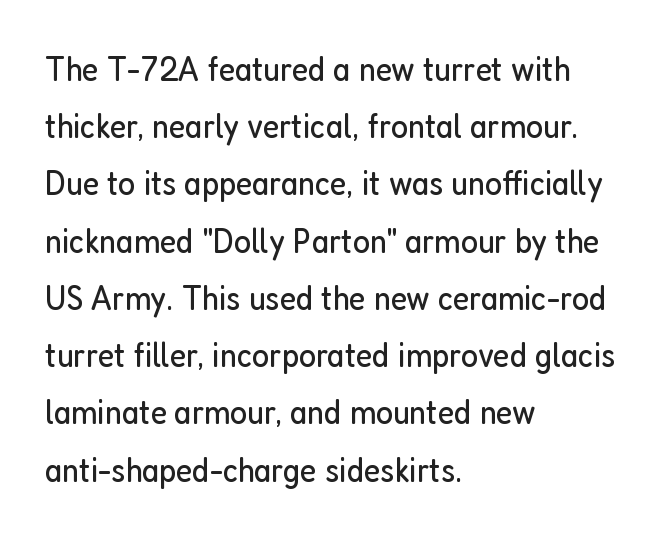
Compared with a typical body face, this is equally light or lighter still. Interline gaps are of average width in this sample. Type style note: lacks serifs. The letters advance in unequal steps, a hallmark of proportional type. The horizontal fit of the characters is conventional and even. Unlike italic type, these characters show no tilt at all.
